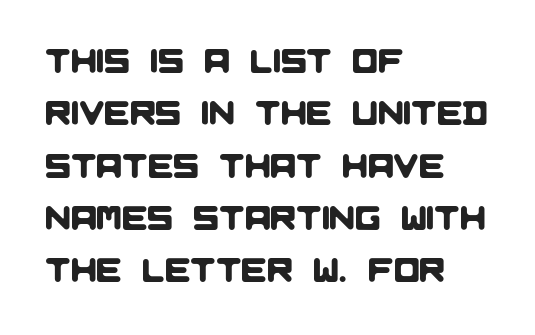
The image shows 34 px sans-serif type; set left-aligned, normal line spacing (1.54x), normal letter spacing, not underlined; low stroke contrast and a large x-height.
